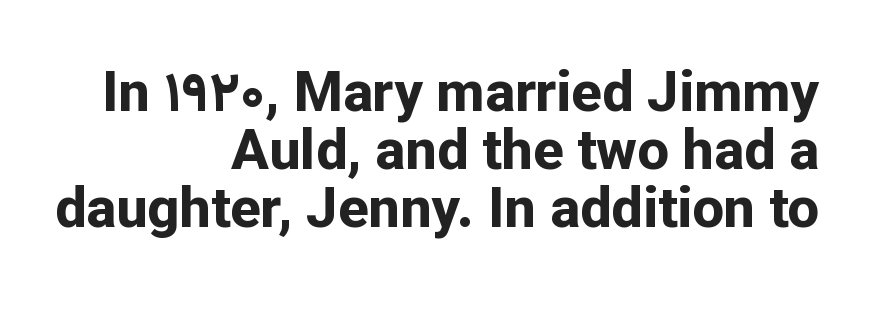
Q: Is the text bold? A: Yes.
Q: Is the text italic (slanted)? A: No, it is upright.
Q: Is the typeface a serif or a sans-serif typeface? A: Sans-serif.
Q: Is the text underlined? A: No.
Q: How is the paragraph aligned? A: Right-aligned.
Q: Is the spacing between letters normal or unusually wide? A: Normal.
Q: Is the spacing between lines tight, normal or loose? A: Tight.
Q: Width (condensed, normal, or wide)? A: Normal.
Q: Stroke contrast? A: Low.
Q: x-height? A: Medium.
Q: Monospaced? A: No.
